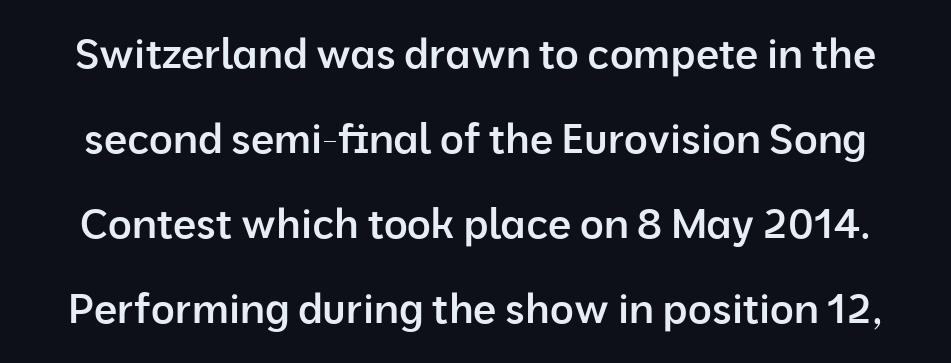
The image shows 41 px semibold sans-serif type, upright; set loose line spacing (2.07x), normal letter spacing, not underlined; low stroke contrast and a medium x-height.
